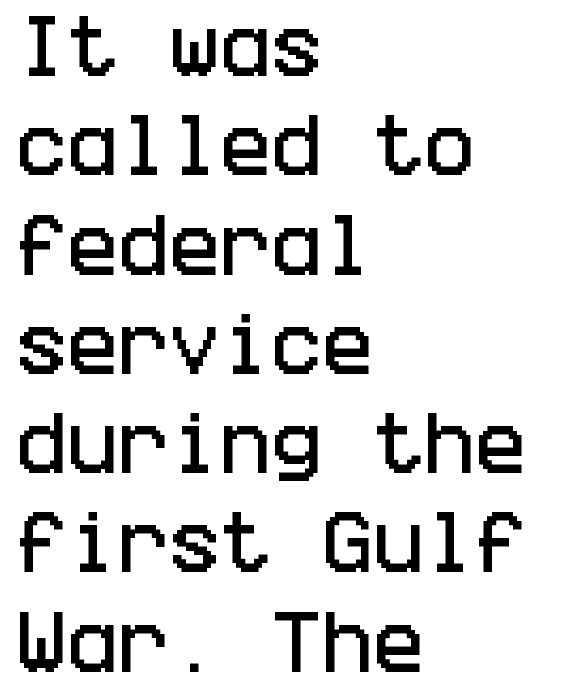
The image shows 68 px condensed sans-serif type, upright; set left-aligned, normal line spacing (1.46x), normal letter spacing, not underlined; low stroke contrast and a large x-height.
